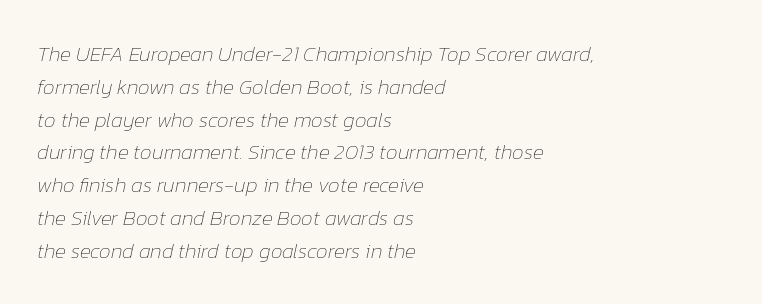
Q: Is the text bold? A: No.
Q: Is the text italic (slanted)? A: Yes, it leans right by about 12 degrees.
Q: Is the text underlined? A: No.
Q: How is the paragraph aligned? A: Left-aligned.
Q: Is the spacing between letters normal or unusually wide? A: Normal.
Q: Is the spacing between lines tight, normal or loose? A: Normal.
